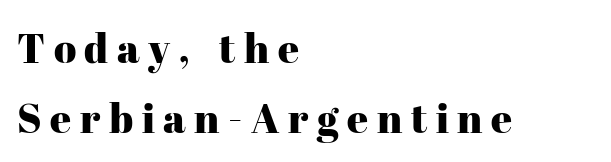
{"serif": "yes", "italic": "no", "width": "normal", "stroke_contrast": "high", "x_height": "medium", "monospaced": "no", "underline": "no", "align": "left", "line_spacing": "normal", "line_spacing_ratio": 1.7, "letter_spacing": "wide", "letter_spacing_em": 0.21, "glyph_px": 41}
